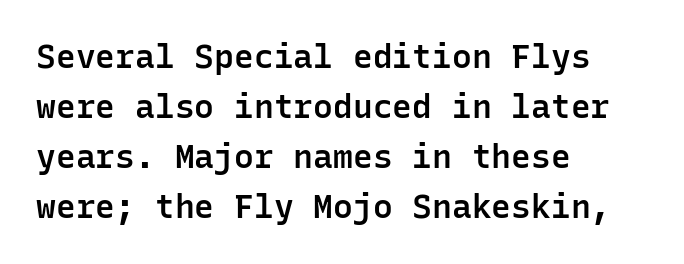
The image shows 33 px semibold sans-serif type, upright, monospaced; set left-aligned, normal line spacing (1.52x), normal letter spacing, not underlined; low stroke contrast and a medium x-height.
